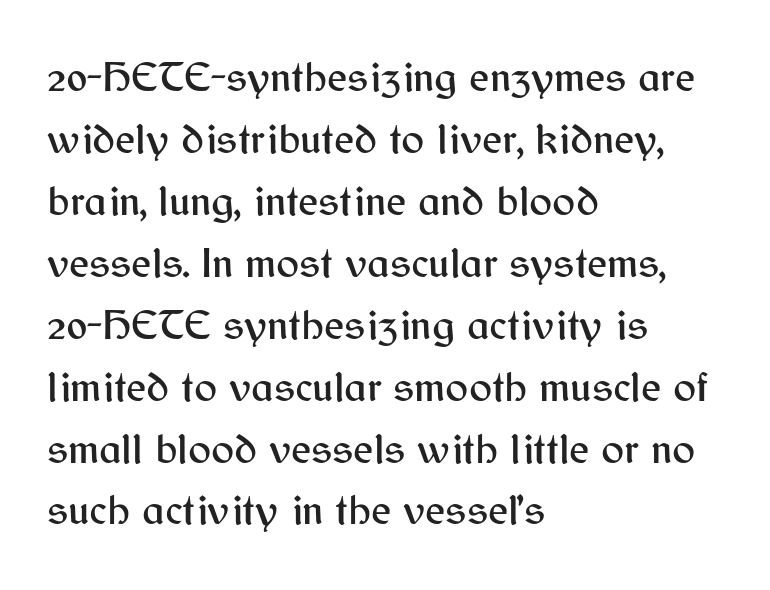
The typeface chosen for these lines omits serifs. This rendering leaves character spacing at its baseline value. One glance says typical: line gaps are just what's usual. Looks like regular typesetting: each glyph gets only the width it needs.
